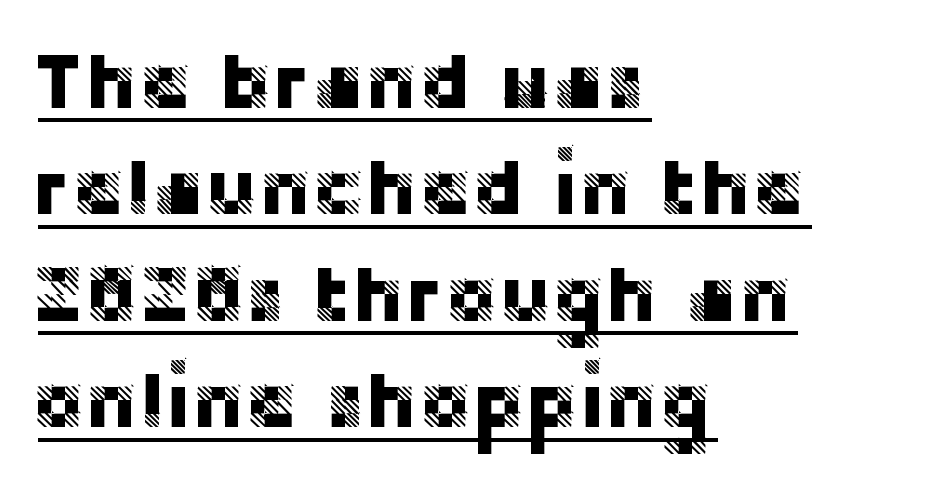
{"serif": "no", "italic": "no", "width": "normal", "stroke_contrast": "low", "x_height": "large", "monospaced": "no", "underline": "yes", "align": "left", "line_spacing": "normal", "line_spacing_ratio": 1.33, "letter_spacing": "normal", "letter_spacing_em": 0.0, "glyph_px": 80}
